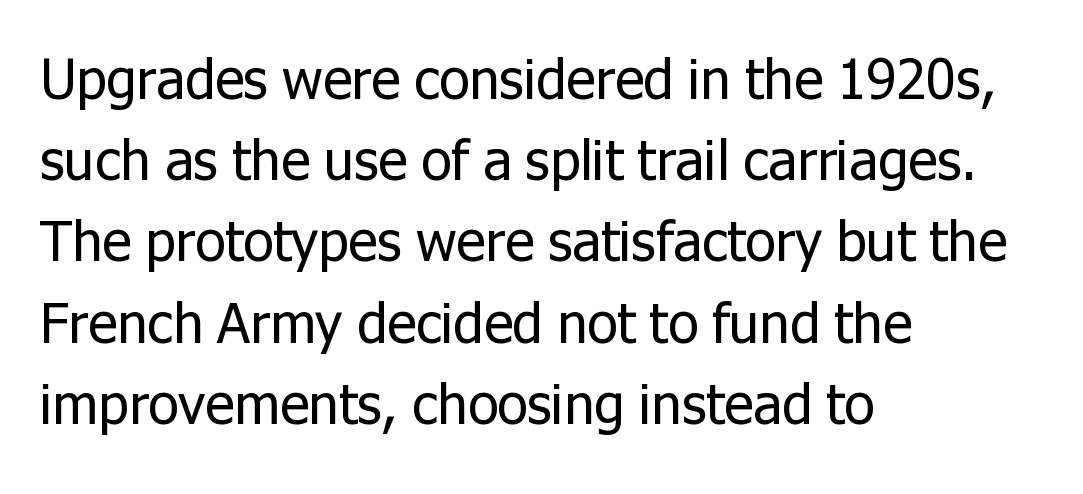
Proportional: the letters do not fall into vertical columns. This rendering uses left alignment, leaving the right contour irregular. Bare-footed words on every line. Caption: face not bold, strokes unweighted.
